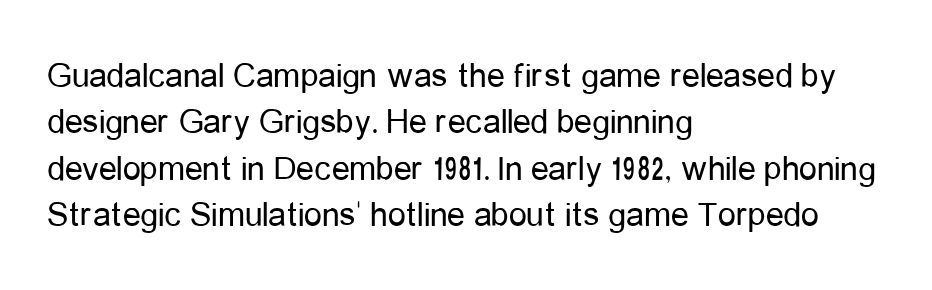
Vertical stems look standard width or narrower in stroke. Unlike a traditional serif, this face leaves its strokes unadorned. Horizontal alignment here is leftward, the default for most running prose. Tall strokes in this sample are plumb rather than angled.
